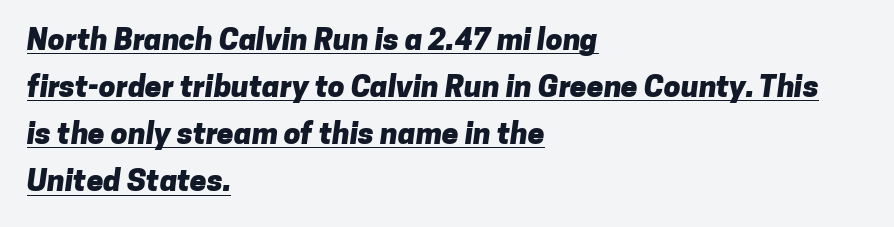
The image shows 30 px heavy sans-serif type; set left-aligned, normal line spacing (1.57x), normal letter spacing, underlined; low stroke contrast and a medium x-height.
